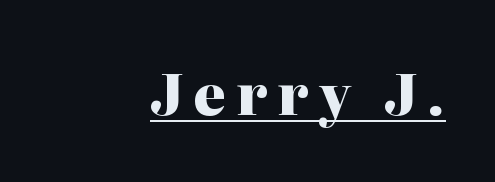
{"serif": "yes", "italic": "no", "bold": "yes", "weight": "heavy", "width": "normal", "stroke_contrast": "high", "x_height": "medium", "monospaced": "no", "underline": "yes", "align": "right", "glyph_px": 55}
